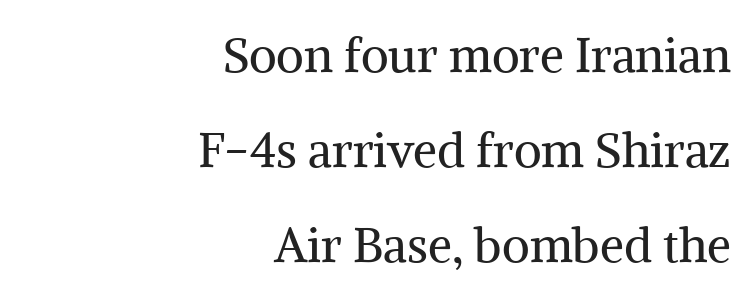
To sum up the face: it has serifs. Does extra space separate the letters? No, they use regular spacing. The weight would be labelled regular, book, light, or lighter still. Spacing verdict: proportional, widths tailored to each character. In terms of posture, this sample is upright. A clean baseline with only descenders dipping below it.
